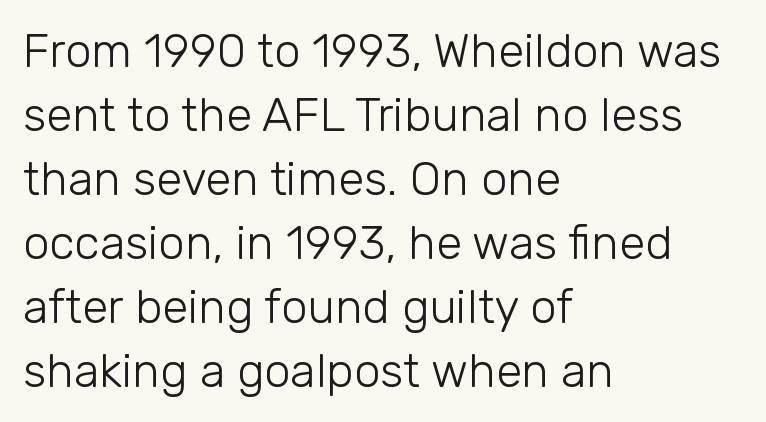
Q: Is the text bold? A: No.
Q: Is the text italic (slanted)? A: No, it is upright.
Q: Is the typeface a serif or a sans-serif typeface? A: Sans-serif.
Q: Is the text underlined? A: No.
Q: How is the paragraph aligned? A: Left-aligned.
Q: Is the spacing between letters normal or unusually wide? A: Normal.
Q: Is the spacing between lines tight, normal or loose? A: Normal.
Q: Width (condensed, normal, or wide)? A: Normal.
Q: Stroke contrast? A: Low.
Q: x-height? A: Medium.
Q: Monospaced? A: No.
